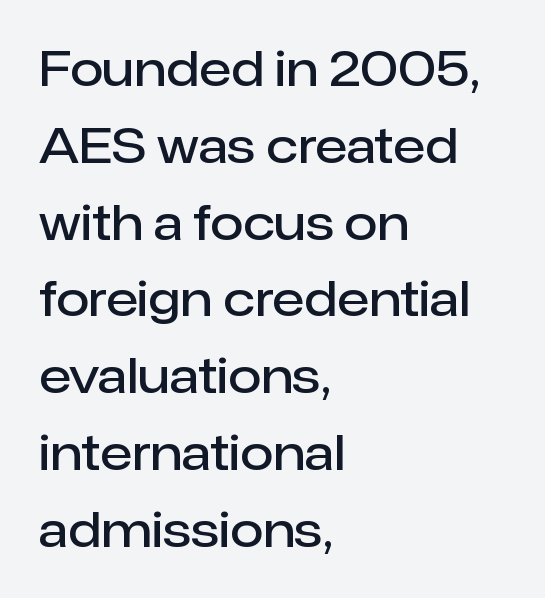
{"serif": "no", "italic": "no", "bold": "semi", "weight": "semibold", "width": "normal", "stroke_contrast": "low", "x_height": "medium", "monospaced": "no", "underline": "no", "align": "left", "line_spacing": "normal", "line_spacing_ratio": 1.6, "letter_spacing": "normal", "letter_spacing_em": 0.0, "glyph_px": 48}
